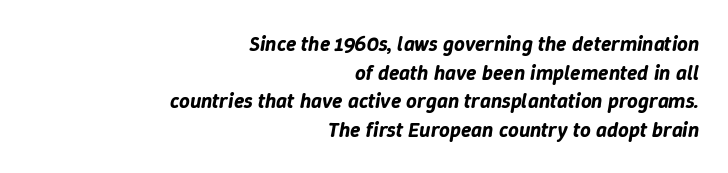
The image shows 21 px text type, italic (leaning right); set right-aligned, normal line spacing (1.36x), normal letter spacing, not underlined.
